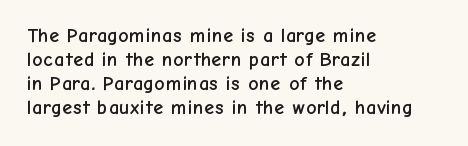
{"italic": "no", "underline": "no", "align": "left", "line_spacing_ratio": 1.2, "letter_spacing": "normal", "letter_spacing_em": 0.0, "glyph_px": 20}
